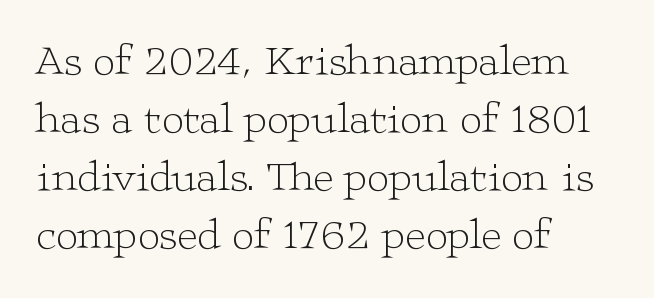
The image shows 44 px light, wide serif type, upright; set left-aligned, normal line spacing (1.32x), normal letter spacing, not underlined; low stroke contrast and a medium x-height.
